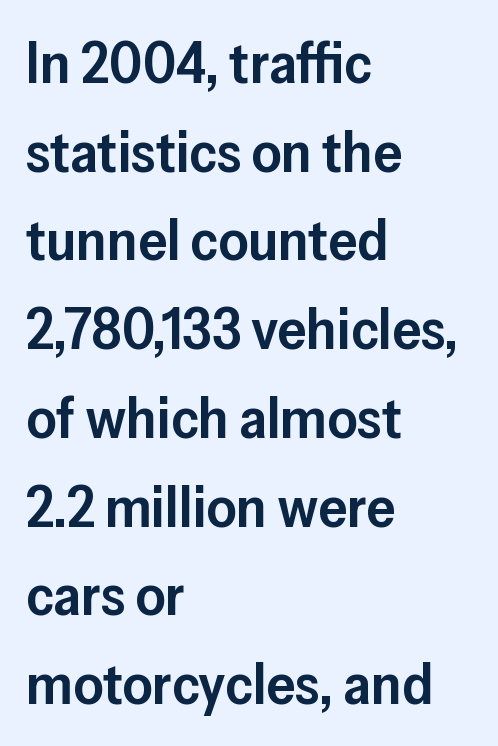
{"serif": "no", "italic": "no", "bold": "semi", "weight": "semibold", "width": "normal", "stroke_contrast": "low", "x_height": "medium", "monospaced": "no", "underline": "no", "align": "left", "line_spacing": "normal", "line_spacing_ratio": 1.53, "letter_spacing": "normal", "letter_spacing_em": 0.0, "glyph_px": 58}
